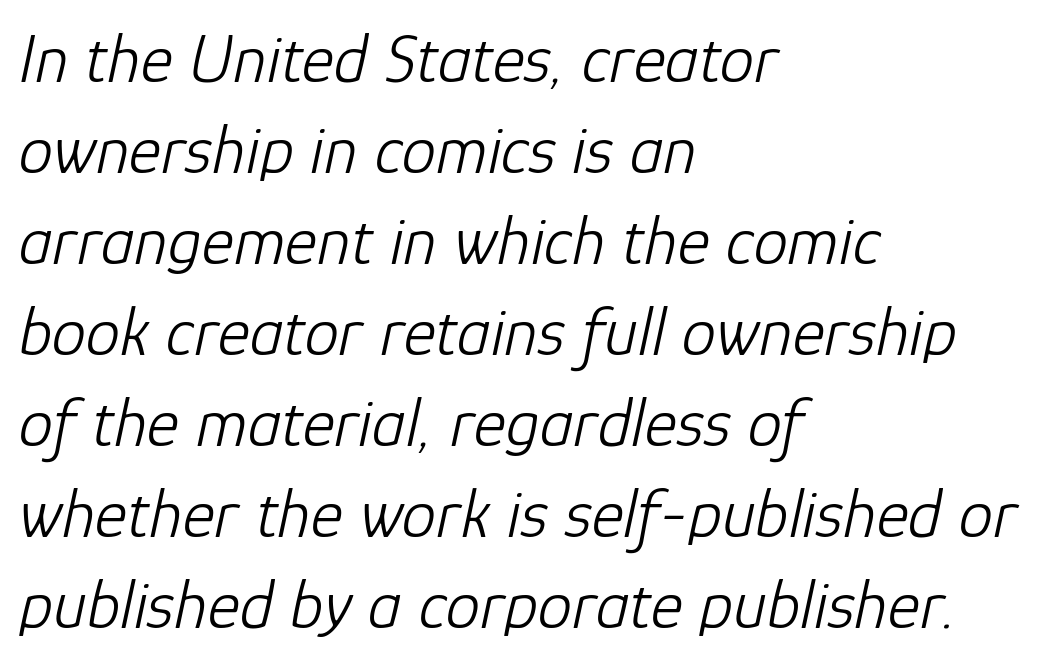
{"italic": "yes", "lean": "right", "slant_degrees": 12, "bold": "no", "weight": "light", "width": "normal", "stroke_contrast": "low", "x_height": "medium", "monospaced": "no", "underline": "no", "align": "left", "line_spacing": "normal", "line_spacing_ratio": 1.32, "letter_spacing": "normal", "letter_spacing_em": 0.0, "glyph_px": 69}
